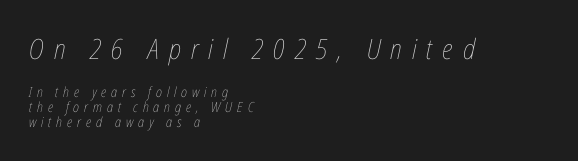
The image shows 28 px thin, condensed type, italic (leaning right); set left-aligned, tight line spacing (1.08x), unusually wide letter spacing (+0.35 em), not underlined; the first (top) block is 2.0x larger; low stroke contrast and a medium x-height.
